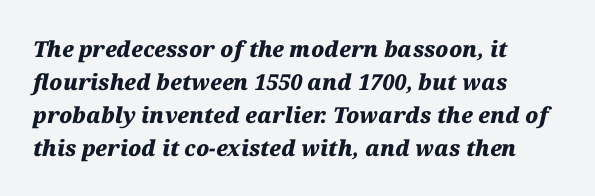
The image shows 22 px bold type, italic (leaning right); set left-aligned, normal line spacing (1.5x), normal letter spacing, not underlined.
